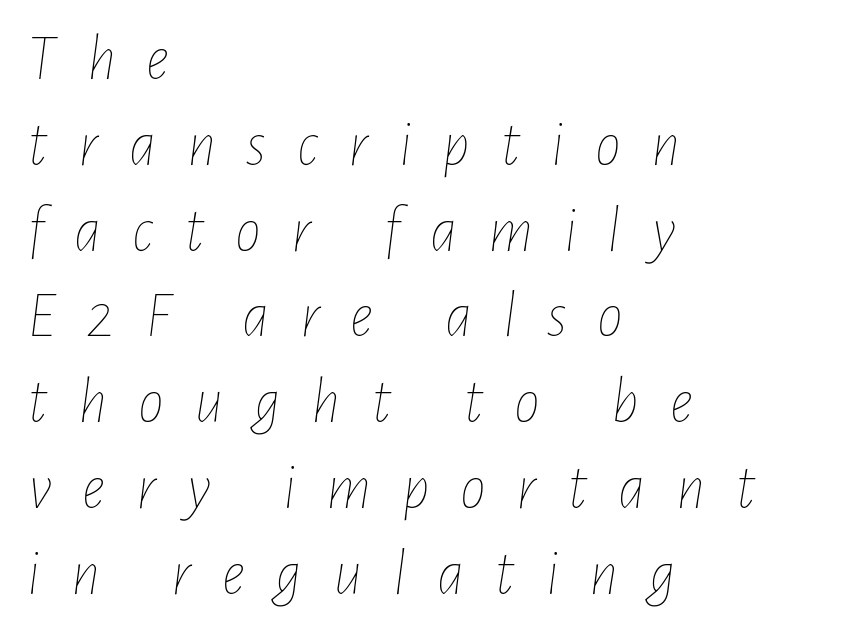
Does the copy run flush right? No — it runs flush left. Is the type slanted? Yes — the strokes lean at a clear angle. Think of a printed novel: that variable character pitch is what you see here. Vertically, the passage feels balanced, rows spaced as you'd expect. Heft: none added — not bold. The space beneath each line is pristine and unruled.
